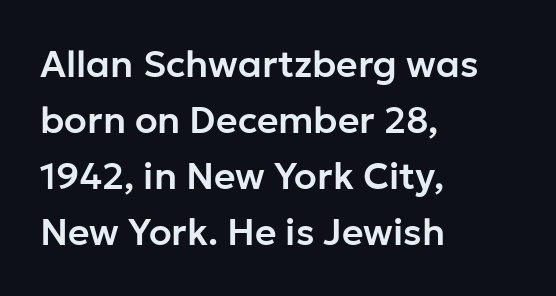
Typographically, this falls in the sans-serif category. Typeset ragged right — the left edge is the straight one. Do the characters align in a grid? No, the font is proportional. In terms of leading, this rendering sits right in the middle. The lettering holds an erect, upright posture throughout. Check under the words: just untouched page.
